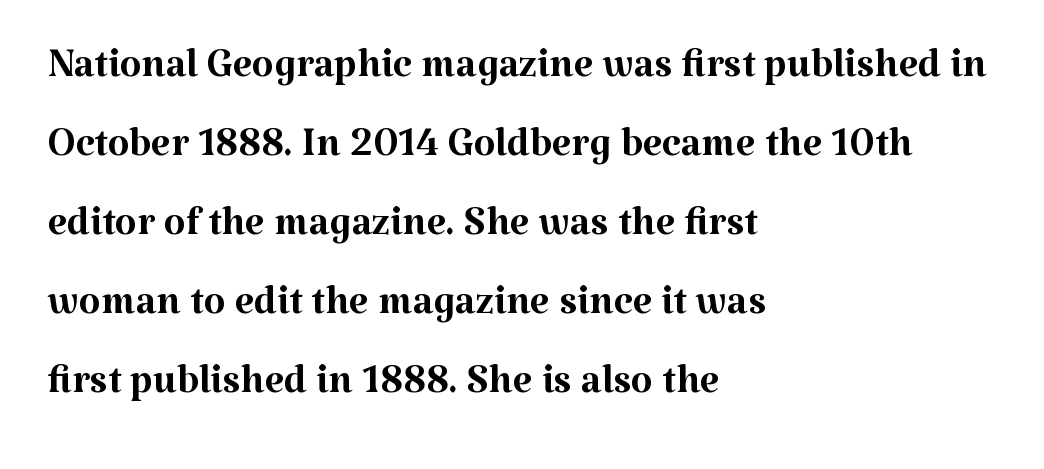
The image shows 56 px regular-weight serif type, upright; set left-aligned, normal line spacing (1.41x), normal letter spacing, not underlined; medium stroke contrast and a medium x-height.
